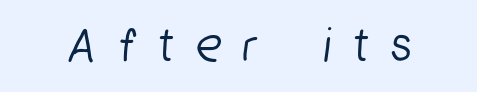
{"serif": "no", "width": "condensed", "stroke_contrast": "low", "x_height": "medium", "monospaced": "no", "underline": "no", "letter_spacing": "wide", "letter_spacing_em": 0.47, "glyph_px": 50}
